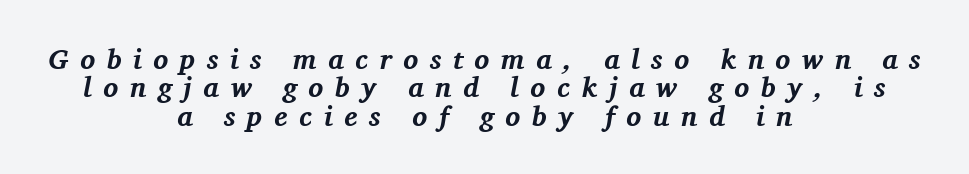
You'd pick this weight for a headline — it's a proper bold. There's an unmistakable incline to the writing here. Spacing verdict: proportional, widths tailored to each character. Regarding serifs, this sample has them. The typesetter chose a symmetrical, centered arrangement here.
